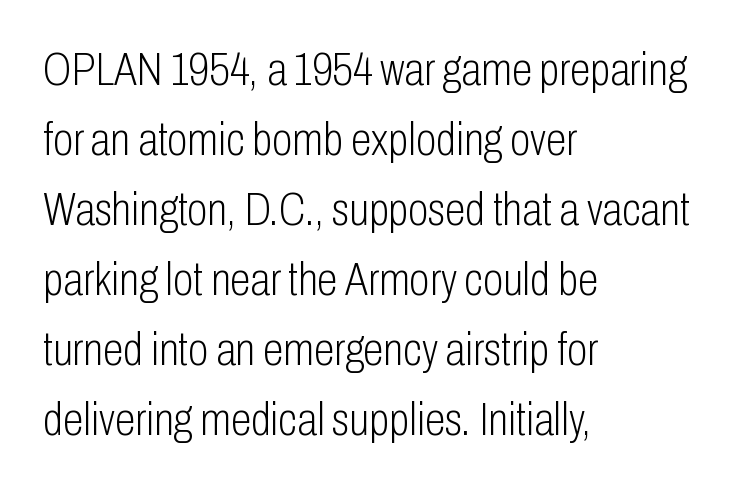
{"serif": "no", "italic": "no", "bold": "no", "weight": "light", "width": "condensed", "stroke_contrast": "low", "x_height": "medium", "monospaced": "no", "underline": "no", "align": "left", "line_spacing": "normal", "line_spacing_ratio": 1.49, "letter_spacing": "normal", "letter_spacing_em": 0.0, "glyph_px": 47}
